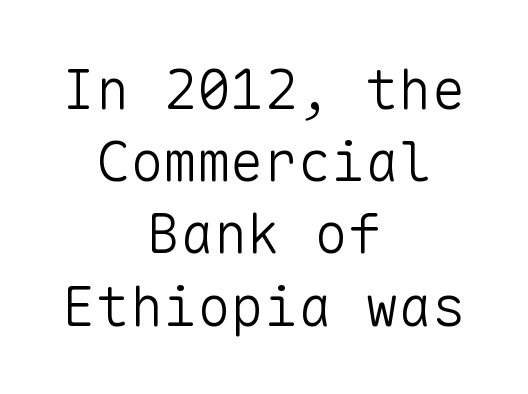
The image shows 56 px light sans-serif type, upright, monospaced; set centered, normal line spacing (1.29x), normal letter spacing, not underlined; low stroke contrast and a medium x-height.
